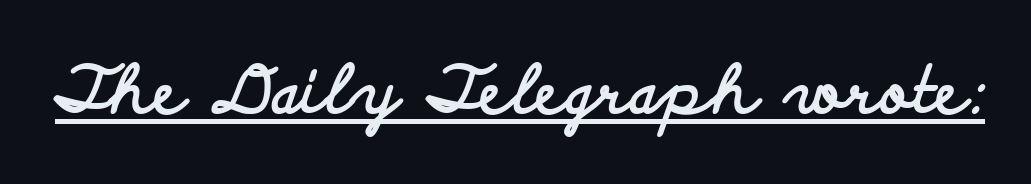
{"serif": "no", "bold": "yes", "weight": "bold", "width": "wide", "stroke_contrast": "low", "x_height": "small", "monospaced": "no", "underline": "yes", "letter_spacing": "normal", "letter_spacing_em": 0.0, "glyph_px": 65}
